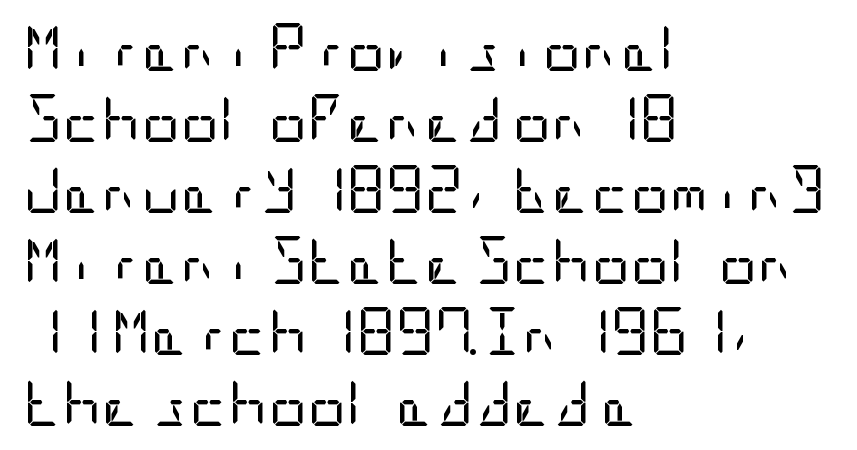
Short note: letters normally spaced. Compared with a centered layout, this one pins lines to the left instead. When letters stand straight like this, we call the style roman or upright. Honestly, there is no underline to notice here at all. The weight would be labelled regular, book, light, or lighter still. In terms of leading, this rendering sits right in the middle.
